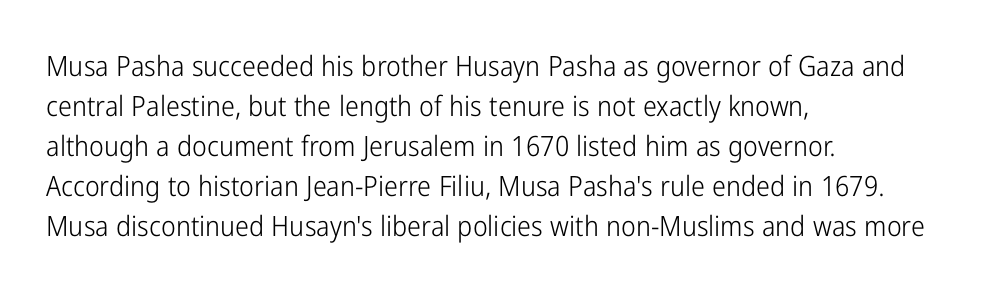
The image shows 28 px light, condensed sans-serif type, upright; set left-aligned, normal line spacing (1.43x), normal letter spacing, not underlined; low stroke contrast and a medium x-height.
